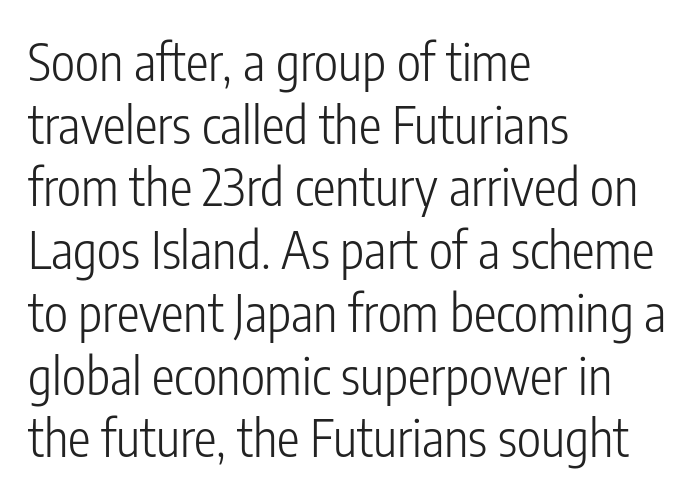
{"serif": "no", "italic": "no", "bold": "no", "weight": "light", "width": "condensed", "stroke_contrast": "low", "x_height": "medium", "monospaced": "no", "underline": "no", "align": "left", "line_spacing_ratio": 1.23, "letter_spacing": "normal", "letter_spacing_em": 0.0, "glyph_px": 51}
